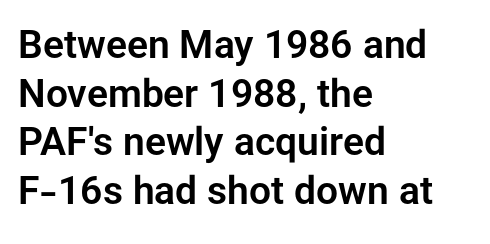
Q: Is the text italic (slanted)? A: No, it is upright.
Q: Is the typeface a serif or a sans-serif typeface? A: Sans-serif.
Q: Is the text underlined? A: No.
Q: How is the paragraph aligned? A: Left-aligned.
Q: Is the spacing between letters normal or unusually wide? A: Normal.
Q: Is the spacing between lines tight, normal or loose? A: Normal.
Q: Width (condensed, normal, or wide)? A: Normal.
Q: Stroke contrast? A: Low.
Q: x-height? A: Medium.
Q: Monospaced? A: No.
